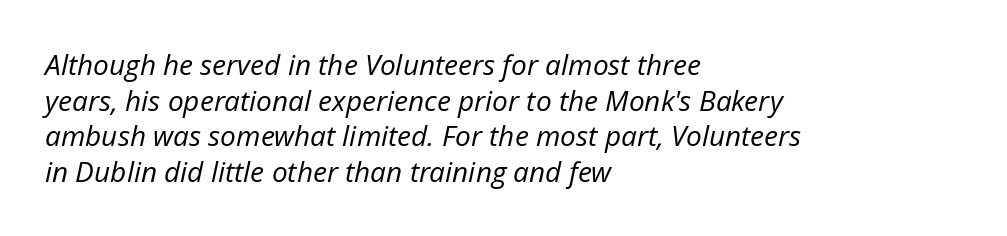
How are the letters spaced? Ordinarily, with no added tracking. Slant detected: the letters are inclined. Layout note: lines flush left. Normally led — the rows are evenly, conventionally spaced.
